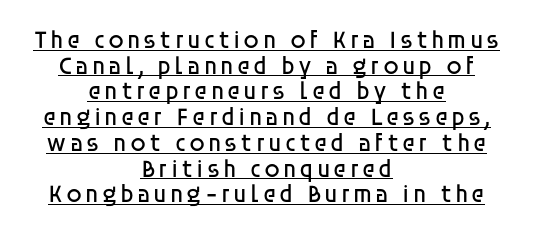
The string is rendered with underlining switched on. Baseline-to-baseline distance is barely more than the letter height. Caption: multi-line text, centered on the measure. Unbolded letterforms with no extra heft. A typesetter would mark this as roman, not italic.
